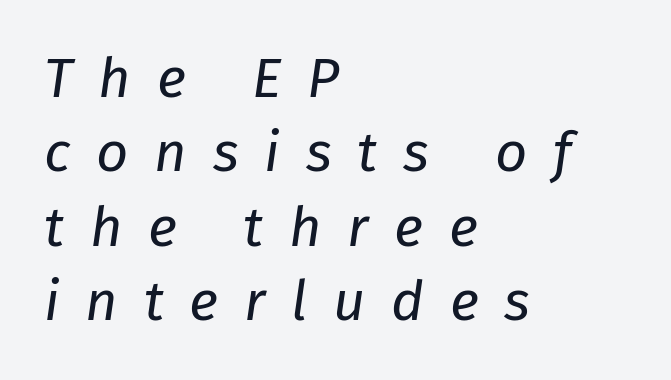
{"italic": "yes", "lean": "right", "slant_degrees": 8, "bold": "no", "weight": "regular", "width": "normal", "stroke_contrast": "low", "x_height": "medium", "monospaced": "no", "underline": "no", "align": "left", "line_spacing": "normal", "line_spacing_ratio": 1.33, "letter_spacing": "wide", "letter_spacing_em": 0.46, "glyph_px": 56}
